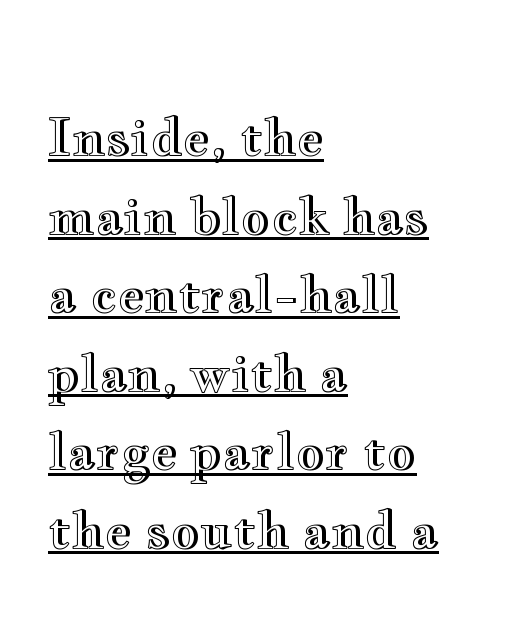
The image shows 51 px wide type, upright; set left-aligned, normal line spacing (1.54x), normal letter spacing, underlined; a small x-height.
